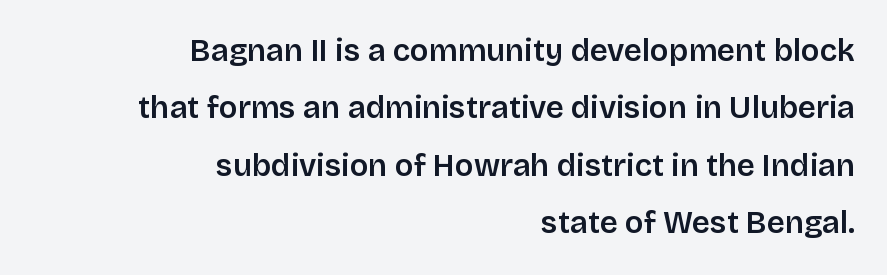
{"serif": "no", "italic": "no", "bold": "semi", "weight": "semibold", "width": "normal", "stroke_contrast": "low", "x_height": "large", "monospaced": "no", "underline": "no", "align": "right", "line_spacing_ratio": 1.85, "letter_spacing": "normal", "letter_spacing_em": 0.0, "glyph_px": 31}
